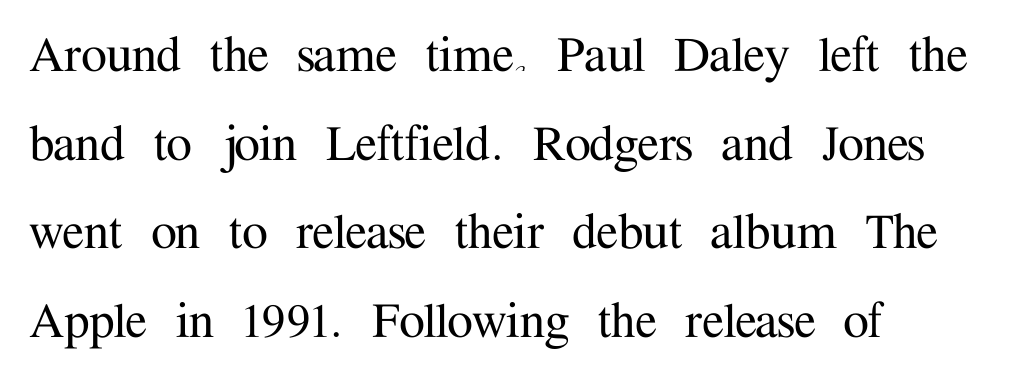
{"serif": "yes", "italic": "no", "width": "normal", "stroke_contrast": "medium", "x_height": "medium", "monospaced": "no", "underline": "no", "align": "left", "line_spacing": "normal", "line_spacing_ratio": 1.53, "letter_spacing": "normal", "letter_spacing_em": 0.0, "glyph_px": 58}
